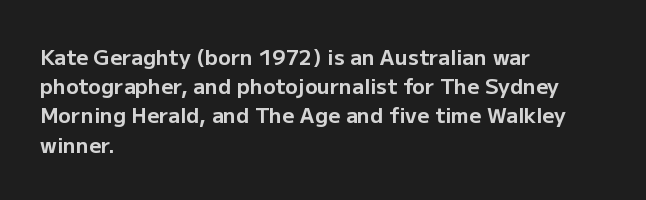
When letters stand straight like this, we call the style roman or upright. Line starts are locked; line ends wander. Quick note: underline off. Words appear dense and cohesive because spacing is normal. A normal amount of white space separates one row of letters from the next.
